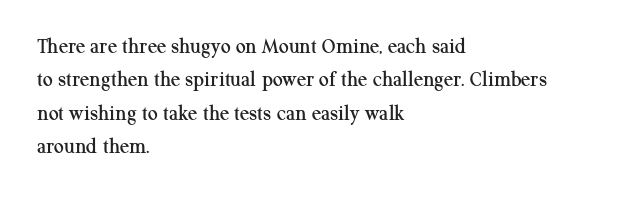
Regarding leading, the lines here are spaced in the standard way. The typography opts for an upright posture over an oblique one. Caption: multi-line text, flush left, ragged right. Nothing unusual about the tracking: characters are spaced as the font intends.
